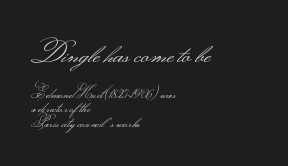
Q: Is the text bold? A: No.
Q: Is the text italic (slanted)? A: Yes.
Q: Is the typeface a serif or a sans-serif typeface? A: Sans-serif.
Q: Is the text underlined? A: No.
Q: How is the paragraph aligned? A: Left-aligned.
Q: Is the spacing between letters normal or unusually wide? A: Normal.
Q: Is the spacing between lines tight, normal or loose? A: Tight.
Q: Which block of text is set in a larger size, the first (top) or the second (bottom)? A: The first (top) one.
Q: Width (condensed, normal, or wide)? A: Wide.
Q: Stroke contrast? A: Medium.
Q: Monospaced? A: No.
